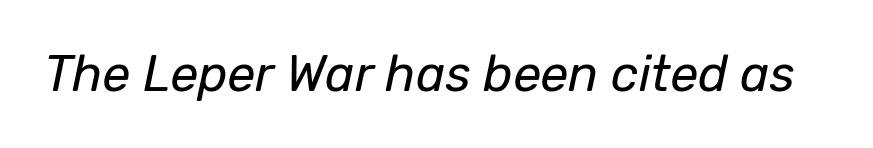
Q: Is the text bold? A: No.
Q: Is the text italic (slanted)? A: Yes, it leans right by about 12 degrees.
Q: Is the text underlined? A: No.
Q: Is the spacing between letters normal or unusually wide? A: Normal.
Q: Width (condensed, normal, or wide)? A: Normal.
Q: Stroke contrast? A: Low.
Q: x-height? A: Medium.
Q: Monospaced? A: No.
